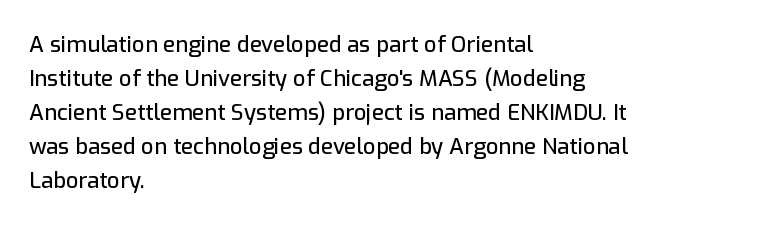
Inter-character spacing is left at the font's built-in metrics. A bare baseline throughout the passage. The typography opts for an upright posture over an oblique one. Casual observation: everything's shoved over to the left.
